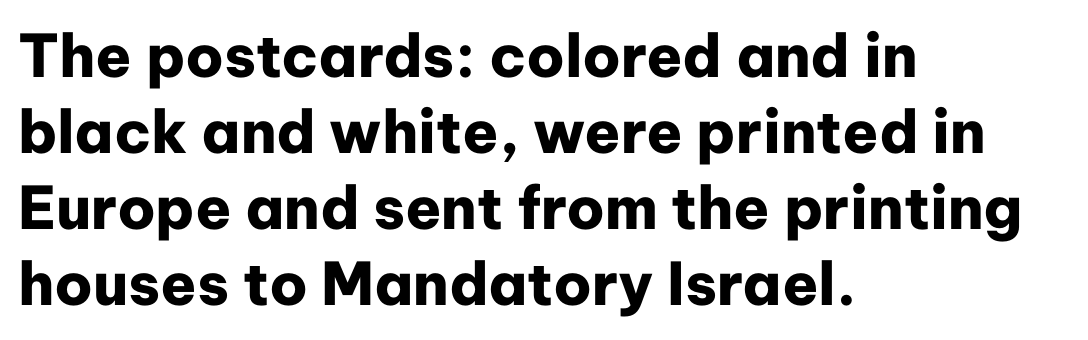
{"serif": "no", "italic": "no", "bold": "yes", "weight": "heavy", "width": "normal", "stroke_contrast": "low", "x_height": "medium", "monospaced": "no", "underline": "no", "align": "left", "line_spacing": "normal", "line_spacing_ratio": 1.29, "letter_spacing": "normal", "letter_spacing_em": 0.0, "glyph_px": 59}
